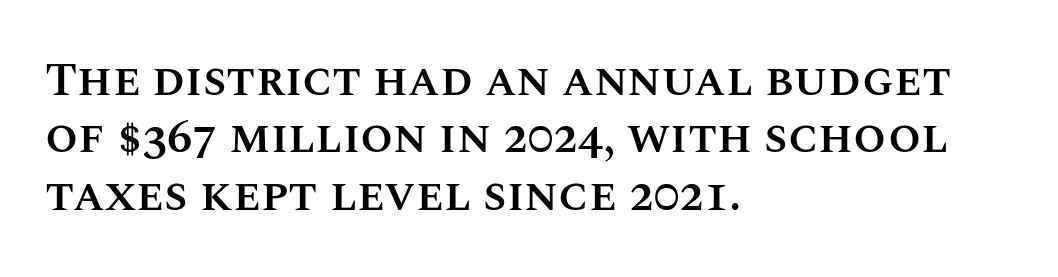
The image shows 47 px semibold type, upright; set left-aligned, line spacing 1.22x, normal letter spacing, not underlined; medium stroke contrast and a large x-height.
